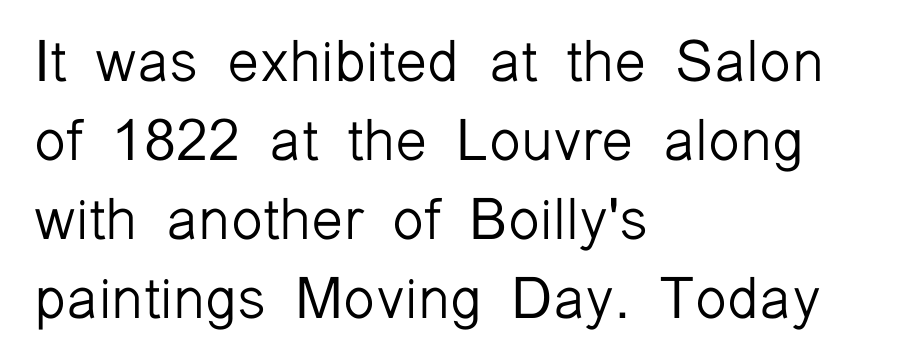
The image shows 58 px light sans-serif type, upright; set left-aligned, normal line spacing (1.36x), normal letter spacing, not underlined; low stroke contrast and a medium x-height.
